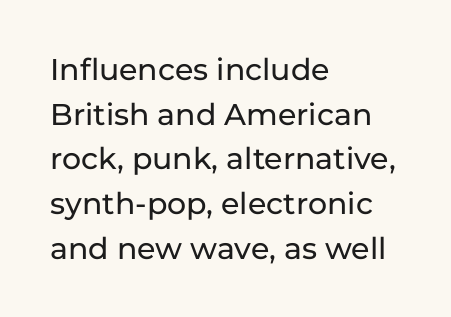
Q: Is the text italic (slanted)? A: No, it is upright.
Q: Is the typeface a serif or a sans-serif typeface? A: Sans-serif.
Q: Is the text underlined? A: No.
Q: How is the paragraph aligned? A: Left-aligned.
Q: Is the spacing between letters normal or unusually wide? A: Normal.
Q: Is the spacing between lines tight, normal or loose? A: Normal.
Q: Width (condensed, normal, or wide)? A: Normal.
Q: Stroke contrast? A: Low.
Q: x-height? A: Medium.
Q: Monospaced? A: No.
